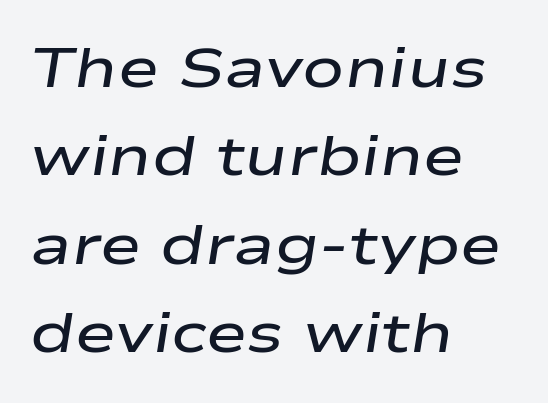
Left-aligned paragraph, ragged on the right. Designer's note — italics engaged. Line spacing here is normal. Each word holds together tightly as a unit, with standard inter-letter gaps.
